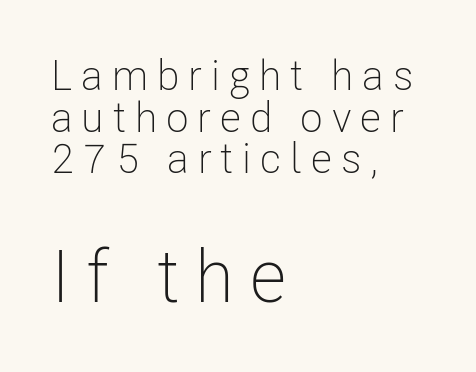
Q: Is the text bold? A: No.
Q: Is the text italic (slanted)? A: No, it is upright.
Q: Is the typeface a serif or a sans-serif typeface? A: Sans-serif.
Q: Is the text underlined? A: No.
Q: How is the paragraph aligned? A: Left-aligned.
Q: Is the spacing between letters normal or unusually wide? A: Unusually wide.
Q: Is the spacing between lines tight, normal or loose? A: Tight.
Q: Which block of text is set in a larger size, the first (top) or the second (bottom)? A: The second (bottom) one.
Q: Width (condensed, normal, or wide)? A: Condensed.
Q: Stroke contrast? A: Low.
Q: x-height? A: Medium.
Q: Monospaced? A: No.
